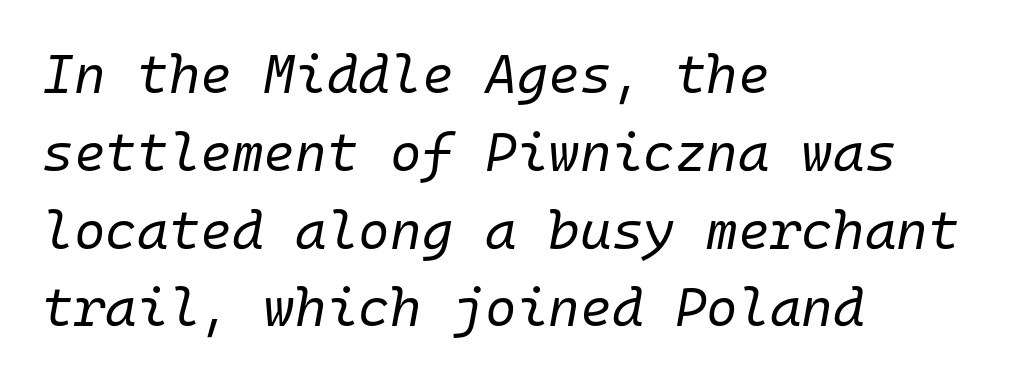
{"italic": "yes", "lean": "right", "slant_degrees": 10, "bold": "no", "weight": "regular", "width": "normal", "stroke_contrast": "low", "x_height": "medium", "monospaced": "yes", "underline": "no", "align": "left", "line_spacing": "normal", "line_spacing_ratio": 1.44, "letter_spacing": "normal", "letter_spacing_em": 0.0, "glyph_px": 54}
